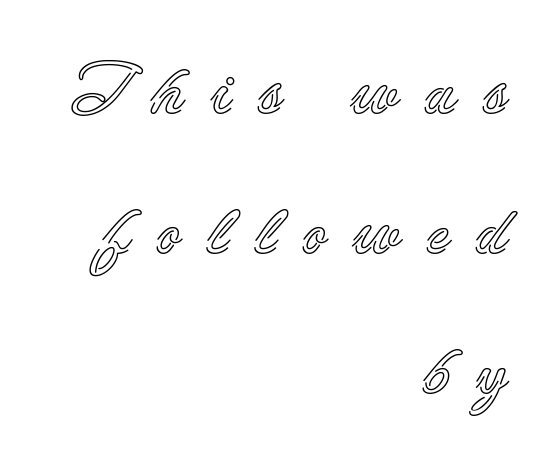
Baseline-to-baseline distance is far greater than the letter height. Here the designer chose a conventional face with non-uniform glyph widths. The letterforms stand isolated, each surrounded by extra space. Each line ends at the same right margin while the left side varies.
